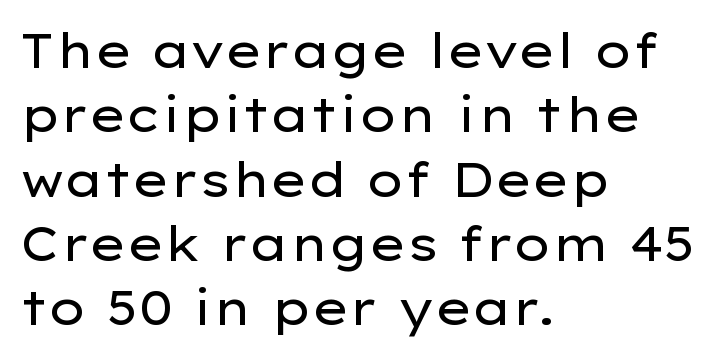
{"serif": "no", "italic": "no", "bold": "no", "weight": "regular", "width": "wide", "stroke_contrast": "low", "x_height": "medium", "monospaced": "no", "underline": "no", "align": "left", "line_spacing": "normal", "line_spacing_ratio": 1.34, "letter_spacing": "normal", "letter_spacing_em": 0.0, "glyph_px": 48}
